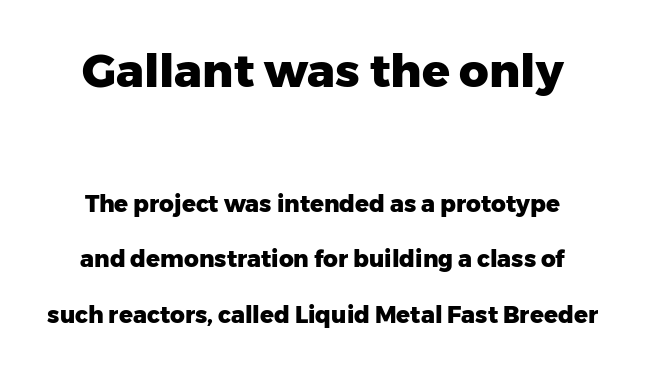
The letters sit at their default tracking, neither squeezed nor spread. Do the characters align in a grid? No, the font is proportional. The designer dialed line spacing up above the default. Observe the absence of serifs on each vertical stroke in this sample.
